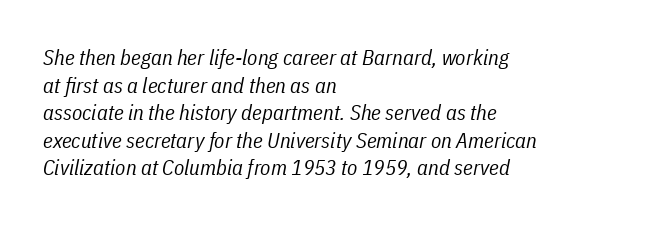
{"italic": "yes", "lean": "right", "slant_degrees": 11, "bold": "no", "underline": "no", "align": "left", "line_spacing": "normal", "line_spacing_ratio": 1.31, "letter_spacing": "normal", "letter_spacing_em": 0.0, "glyph_px": 21}
